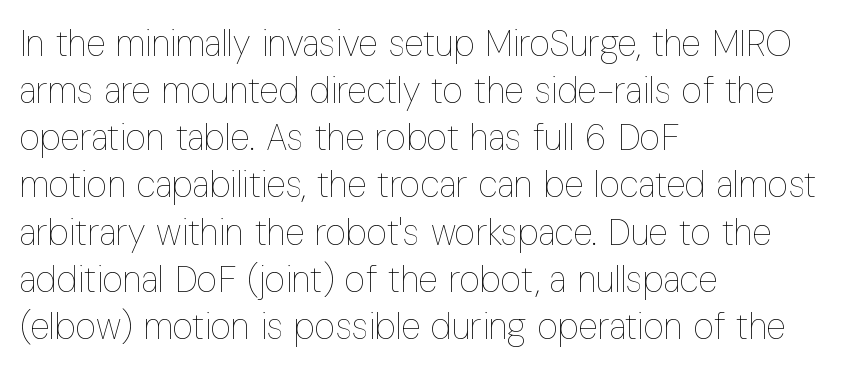
Q: Is the text bold? A: No.
Q: Is the text italic (slanted)? A: No, it is upright.
Q: Is the text underlined? A: No.
Q: How is the paragraph aligned? A: Left-aligned.
Q: Is the spacing between letters normal or unusually wide? A: Normal.
Q: Is the spacing between lines tight, normal or loose? A: Normal.
Q: Width (condensed, normal, or wide)? A: Condensed.
Q: Stroke contrast? A: Low.
Q: x-height? A: Medium.
Q: Monospaced? A: No.
